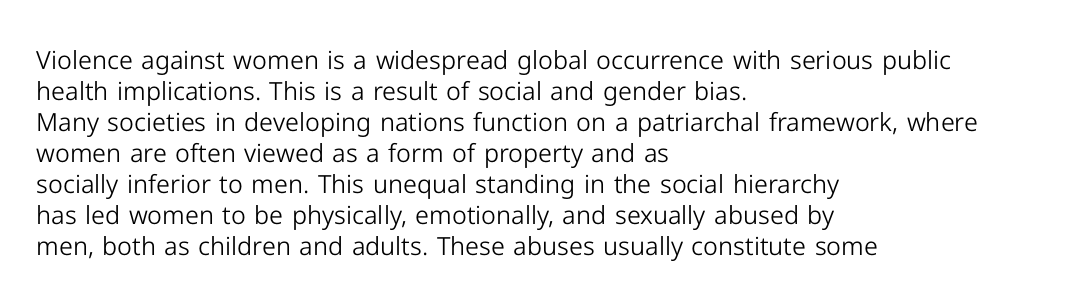
A light-to-regular cut is what we see here. Clear beneath every line of the passage. Vertical strokes here are truly vertical. The passage shown has conventional tracking throughout. Leftover space on each line is placed entirely after the last word.
